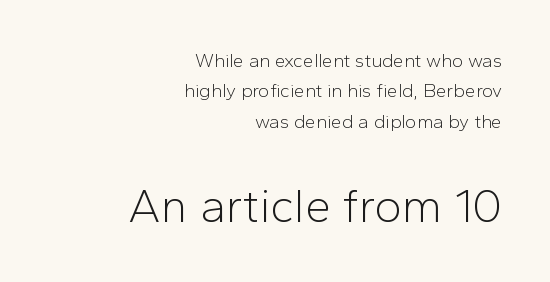
On a weight scale, this lands at 450 or below. These lines sit exactly where default settings would place them. Proportional: the letters do not fall into vertical columns. The zone under the glyphs is completely vacant. Right-aligned paragraph, ragged on the left. Serif or sans? Sans — the stroke terminals are bare.
